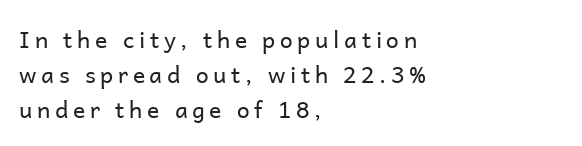
Q: Is the text bold? A: No.
Q: Is the text italic (slanted)? A: No, it is upright.
Q: Is the text underlined? A: No.
Q: How is the paragraph aligned? A: Left-aligned.
Q: Is the spacing between letters normal or unusually wide? A: Unusually wide.
Q: Is the spacing between lines tight, normal or loose? A: Normal.
